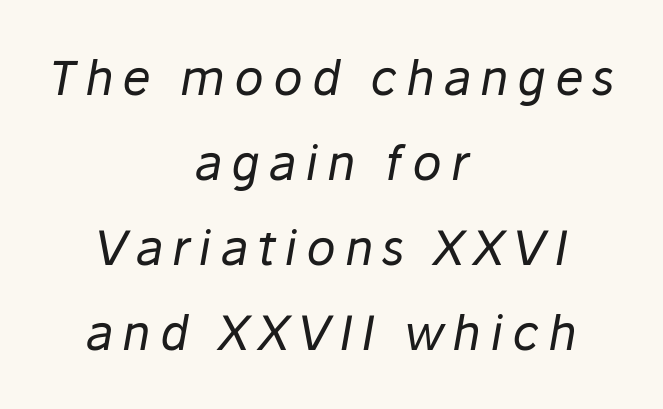
The image shows 48 px regular-weight type, italic (leaning right); set centered, line spacing 1.77x, not underlined; low stroke contrast and a medium x-height.
